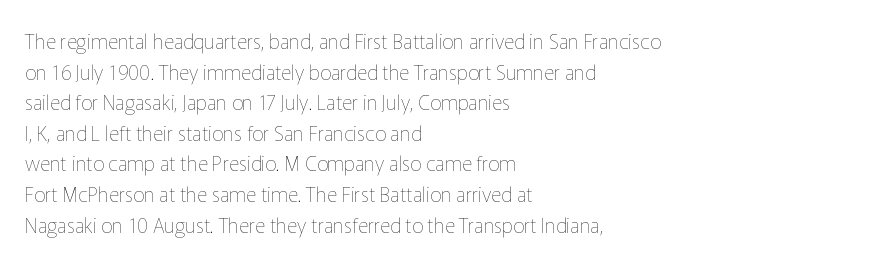
{"italic": "no", "bold": "no", "underline": "no", "align": "left", "line_spacing": "normal", "line_spacing_ratio": 1.53, "letter_spacing": "normal", "letter_spacing_em": 0.0, "glyph_px": 20}
